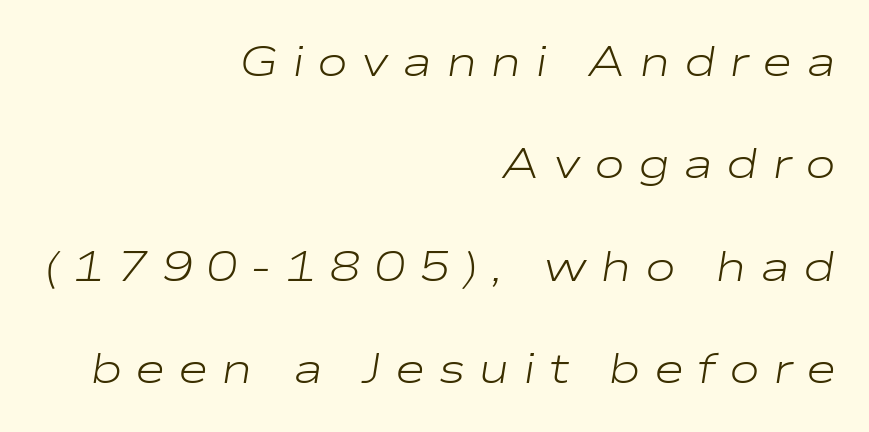
The image shows 42 px light, wide type, italic (leaning right); set right-aligned, loose line spacing (2.44x), unusually wide letter spacing (+0.31 em), not underlined; low stroke contrast and a medium x-height.
